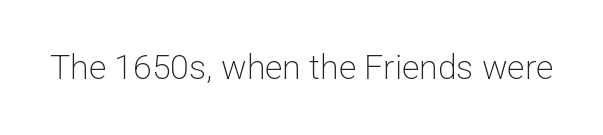
Letters have the restrained weight of plain body copy at most. This sample uses an upright cut, with every glyph sitting square on the baseline. Default kerning and tracking; the words read as compact shapes. The gap between lines stays unmarked.
